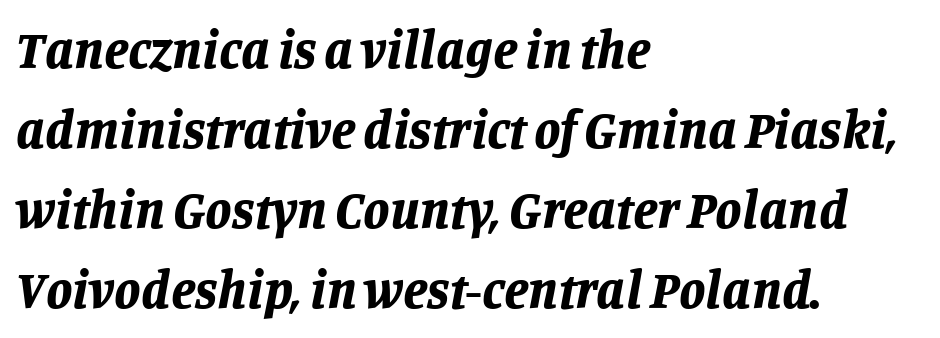
{"italic": "yes", "lean": "right", "slant_degrees": 11, "bold": "yes", "weight": "bold", "width": "normal", "stroke_contrast": "low", "x_height": "large", "monospaced": "no", "underline": "no", "align": "left", "line_spacing": "normal", "line_spacing_ratio": 1.51, "letter_spacing": "normal", "letter_spacing_em": 0.0, "glyph_px": 53}
